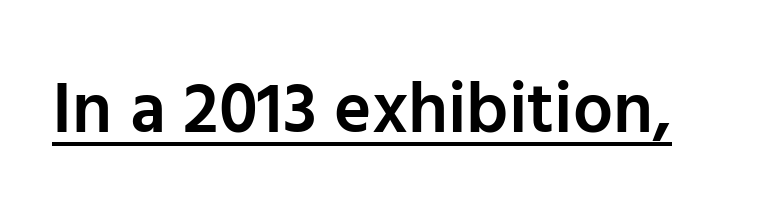
Q: Is the text bold? A: Semi-bold.
Q: Is the text italic (slanted)? A: No, it is upright.
Q: Is the typeface a serif or a sans-serif typeface? A: Sans-serif.
Q: Is the text underlined? A: Yes.
Q: Is the spacing between letters normal or unusually wide? A: Normal.
Q: Width (condensed, normal, or wide)? A: Normal.
Q: Stroke contrast? A: Low.
Q: x-height? A: Medium.
Q: Monospaced? A: No.
